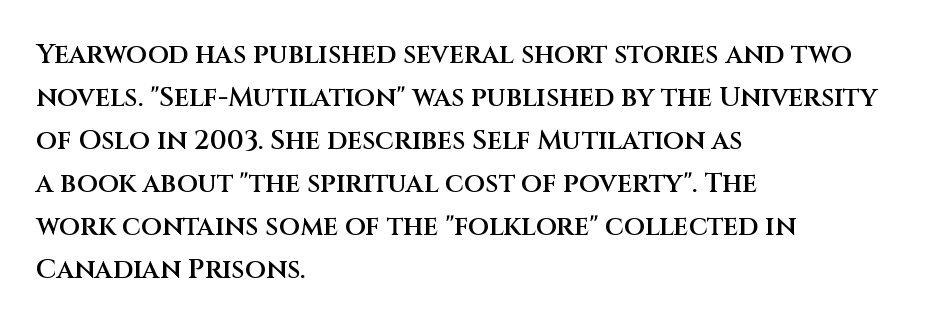
{"italic": "no", "bold": "semi", "underline": "no", "align": "left", "line_spacing": "normal", "line_spacing_ratio": 1.59, "letter_spacing": "normal", "letter_spacing_em": 0.0, "glyph_px": 27}
